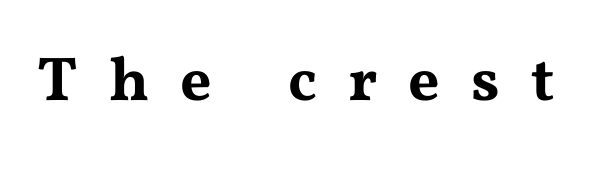
Q: Is the text italic (slanted)? A: No, it is upright.
Q: Is the typeface a serif or a sans-serif typeface? A: Serif.
Q: Is the text underlined? A: No.
Q: Is the spacing between letters normal or unusually wide? A: Unusually wide.
Q: Width (condensed, normal, or wide)? A: Wide.
Q: Stroke contrast? A: Medium.
Q: x-height? A: Medium.
Q: Monospaced? A: No.
